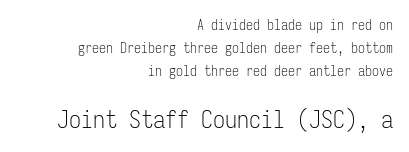
Q: Is the text bold? A: No.
Q: Is the text italic (slanted)? A: No, it is upright.
Q: Is the text underlined? A: No.
Q: How is the paragraph aligned? A: Right-aligned.
Q: Is the spacing between letters normal or unusually wide? A: Normal.
Q: Is the spacing between lines tight, normal or loose? A: Normal.
Q: Which block of text is set in a larger size, the first (top) or the second (bottom)? A: The second (bottom) one.
